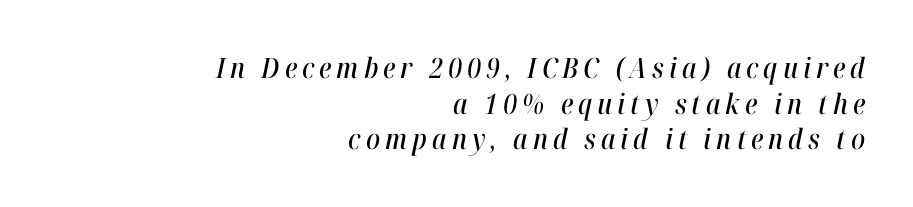
Q: Is the text italic (slanted)? A: Yes, it leans right by about 12 degrees.
Q: Is the text underlined? A: No.
Q: How is the paragraph aligned? A: Right-aligned.
Q: Is the spacing between lines tight, normal or loose? A: Normal.
Q: Width (condensed, normal, or wide)? A: Condensed.
Q: Stroke contrast? A: High.
Q: x-height? A: Medium.
Q: Monospaced? A: No.
